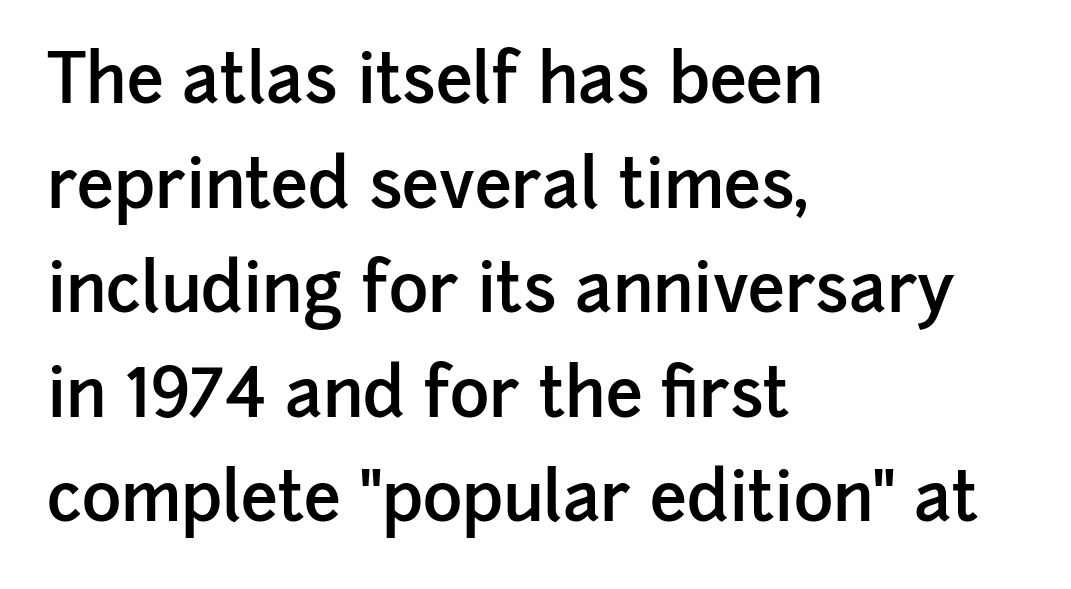
Q: Is the text bold? A: Semi-bold.
Q: Is the text italic (slanted)? A: No, it is upright.
Q: Is the typeface a serif or a sans-serif typeface? A: Sans-serif.
Q: Is the text underlined? A: No.
Q: How is the paragraph aligned? A: Left-aligned.
Q: Is the spacing between letters normal or unusually wide? A: Normal.
Q: Is the spacing between lines tight, normal or loose? A: Normal.
Q: Width (condensed, normal, or wide)? A: Normal.
Q: Stroke contrast? A: Low.
Q: x-height? A: Medium.
Q: Monospaced? A: No.
